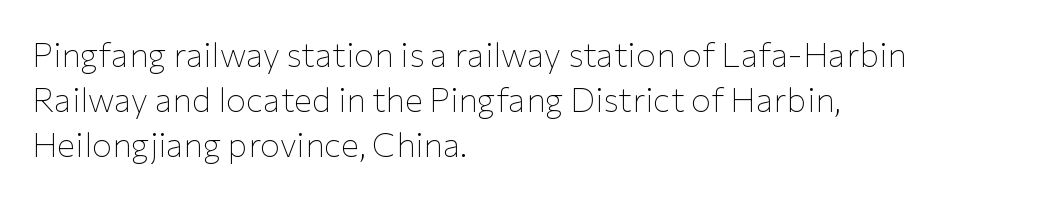
{"serif": "no", "italic": "no", "bold": "no", "weight": "thin", "width": "normal", "stroke_contrast": "low", "x_height": "medium", "monospaced": "no", "underline": "no", "align": "left", "line_spacing": "normal", "line_spacing_ratio": 1.33, "letter_spacing": "normal", "letter_spacing_em": 0.0, "glyph_px": 34}
